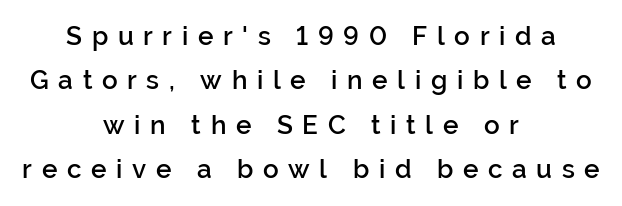
The image shows 26 px text type, upright; set centered, line spacing 1.71x, unusually wide letter spacing (+0.37 em), not underlined.
